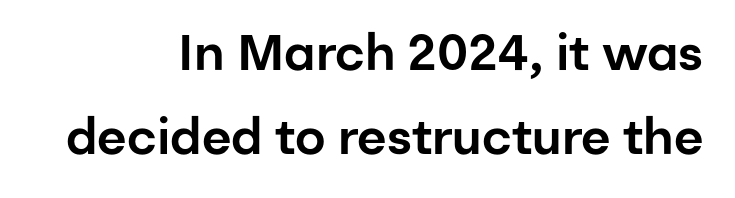
{"serif": "no", "italic": "no", "width": "normal", "stroke_contrast": "low", "x_height": "medium", "monospaced": "no", "underline": "no", "align": "right", "line_spacing": "normal", "line_spacing_ratio": 1.68, "letter_spacing": "normal", "letter_spacing_em": 0.0, "glyph_px": 50}
